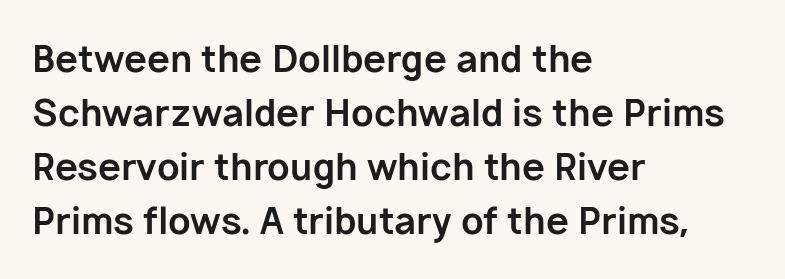
The image shows 37 px bold sans-serif type, upright; set left-aligned, normal line spacing (1.46x), normal letter spacing, not underlined; low stroke contrast and a medium x-height.
